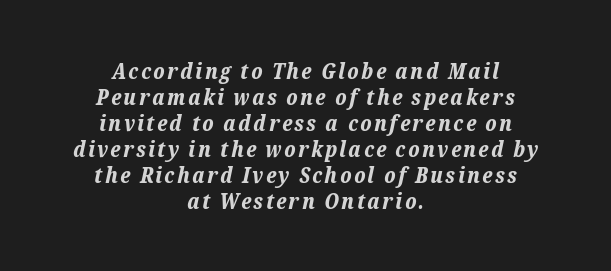
{"italic": "yes", "lean": "right", "slant_degrees": 12, "bold": "yes", "underline": "no", "align": "center", "line_spacing_ratio": 1.18, "glyph_px": 22}
